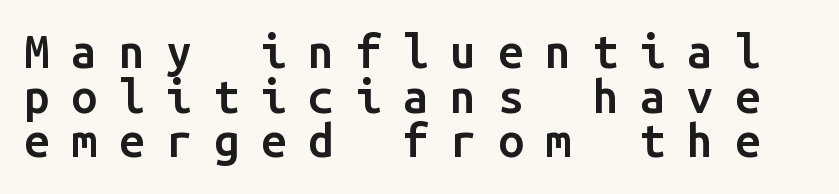
Do the letters lean? They stand straight. The letters march in equal steps, a hallmark of fixed-pitch type. The typesetting leans somewhat heavy: a semibold. Tightly led — the rows are bunched. The face used here is a sans, in the tradition of grotesques and geometrics.
